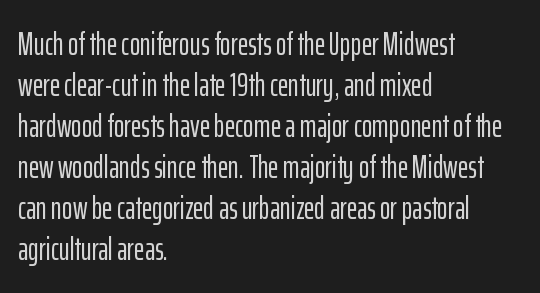
The image shows 32 px condensed sans-serif type, upright; set left-aligned, normal line spacing (1.28x), normal letter spacing, not underlined; low stroke contrast and a medium x-height.
